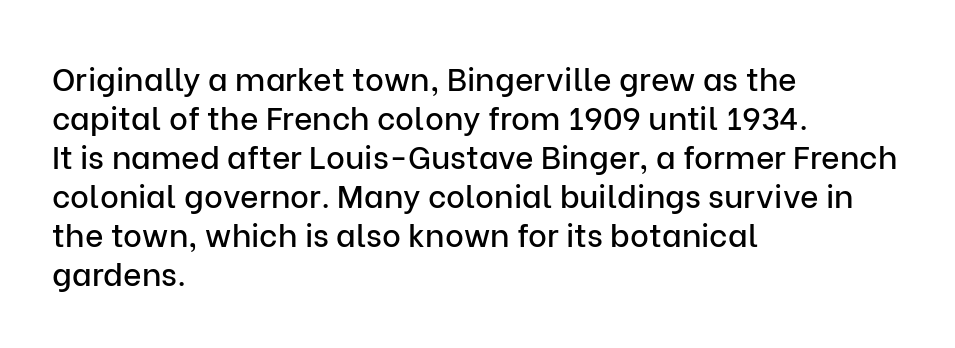
{"serif": "no", "italic": "no", "width": "normal", "stroke_contrast": "low", "x_height": "medium", "monospaced": "no", "underline": "no", "align": "left", "line_spacing_ratio": 1.22, "letter_spacing": "normal", "letter_spacing_em": 0.0, "glyph_px": 32}
